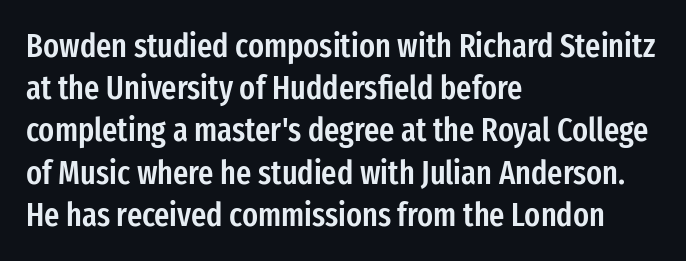
{"serif": "no", "italic": "no", "bold": "semi", "weight": "semibold", "width": "condensed", "stroke_contrast": "low", "x_height": "medium", "monospaced": "no", "underline": "no", "align": "left", "line_spacing": "normal", "line_spacing_ratio": 1.28, "letter_spacing": "normal", "letter_spacing_em": 0.0, "glyph_px": 33}
